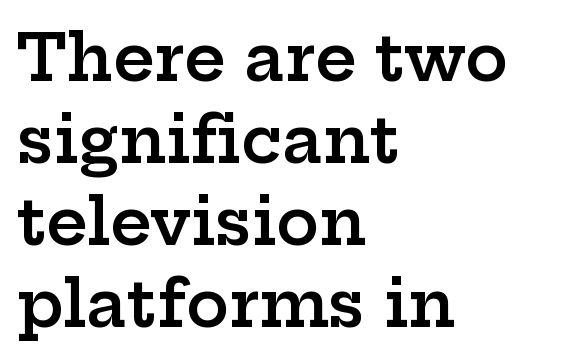
The image shows 64 px semibold, wide serif type, upright; set left-aligned, normal line spacing (1.28x), normal letter spacing, not underlined; low stroke contrast and a medium x-height.
